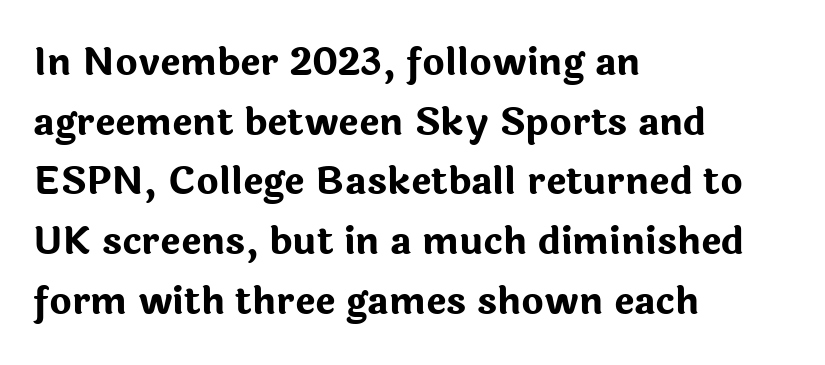
Q: Is the text bold? A: Yes.
Q: Is the text italic (slanted)? A: No, it is upright.
Q: Is the typeface a serif or a sans-serif typeface? A: Sans-serif.
Q: Is the text underlined? A: No.
Q: How is the paragraph aligned? A: Left-aligned.
Q: Is the spacing between letters normal or unusually wide? A: Normal.
Q: Is the spacing between lines tight, normal or loose? A: Normal.
Q: Width (condensed, normal, or wide)? A: Normal.
Q: Stroke contrast? A: Low.
Q: x-height? A: Medium.
Q: Monospaced? A: No.
